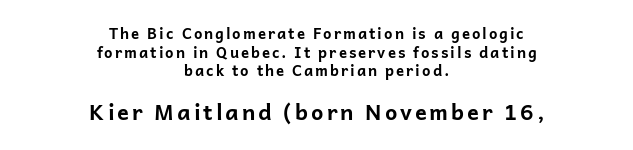
{"italic": "no", "bold": "yes", "underline": "no", "align": "center", "line_spacing_ratio": 1.24, "larger_block": "second", "size_ratio": 1.47, "glyph_px": 22}
